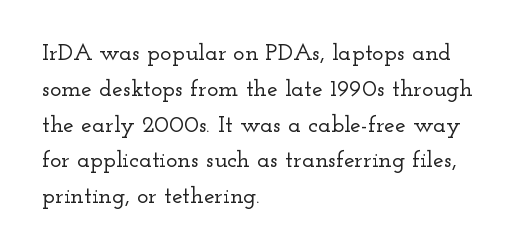
The image shows 24 px text type, upright; set left-aligned, normal line spacing (1.49x), normal letter spacing, not underlined.
